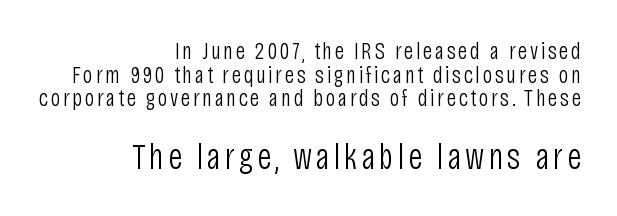
You could not count columns in this text — the font is proportionally spaced. Underline: absent. Examine the stroke ends and you'll find no serifs. These lines are set flush right with a ragged left edge. Note: smaller setting up top, larger setting below. The typesetting does not lean heavy: it is not bold.
